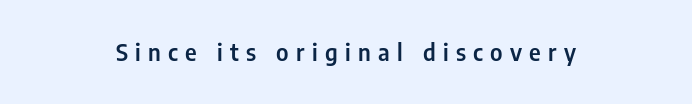
Do the letters lean? They stand straight. Underline: absent. The face used here is rendered with a markedly widened letterfit. In CSS terms this would be text-align: center.
